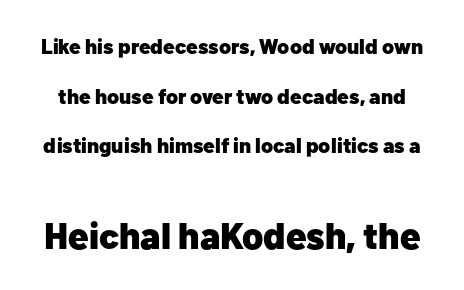
This rendering employs a face without finishing strokes, i.e., a sans-serif. Leading is clearly above the norm, producing a sparse column. The lettering stays uniformly vertical, giving the passage a roman look. The letterforms sit shoulder to shoulder at normal distance. Top chunk: small. Bottom chunk: large.
